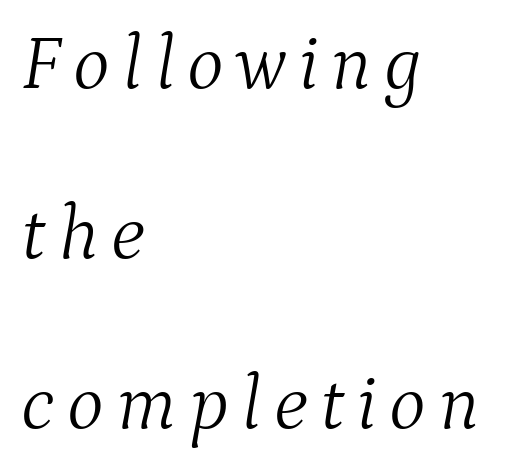
The image shows 78 px light serif type, italic (leaning right); set left-aligned, loose line spacing (2.18x), not underlined; medium stroke contrast and a medium x-height.
